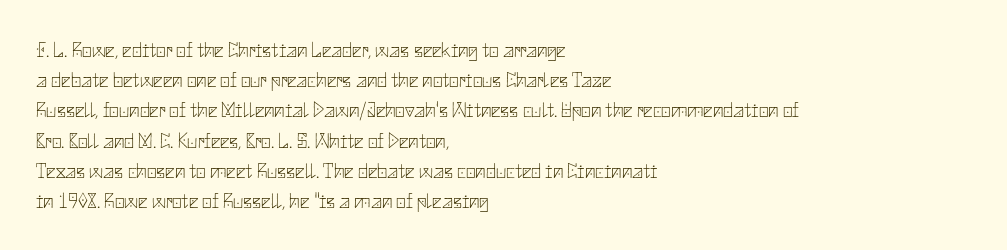
The image shows 21 px text type, upright; set left-aligned, normal line spacing (1.44x), normal letter spacing, not underlined.
